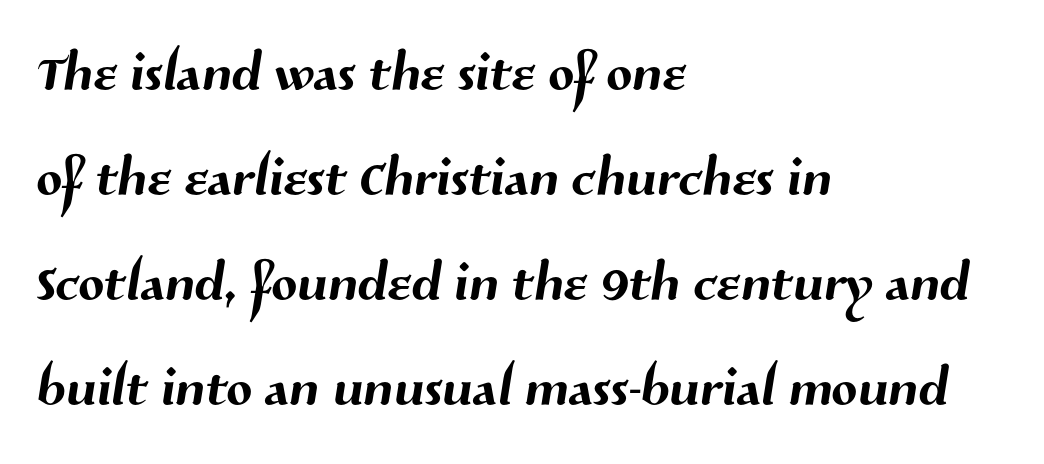
{"serif": "no", "width": "normal", "stroke_contrast": "medium", "x_height": "medium", "monospaced": "no", "underline": "no", "align": "left", "line_spacing": "normal", "line_spacing_ratio": 1.38, "letter_spacing": "normal", "letter_spacing_em": 0.0, "glyph_px": 76}
